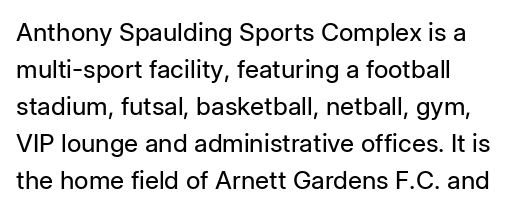
A typesetter would call this leading conventional body-copy spacing. Descender tails drop into unmarked territory. Visually the block forms a straight wall on the left and a jagged coastline on the right. Do the letters lean? They stand straight.
